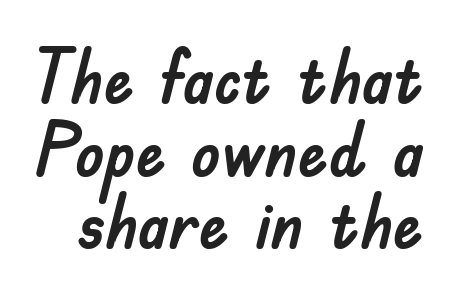
Q: Is the text italic (slanted)? A: Yes.
Q: Is the typeface a serif or a sans-serif typeface? A: Sans-serif.
Q: Is the text underlined? A: No.
Q: Is the spacing between letters normal or unusually wide? A: Normal.
Q: Is the spacing between lines tight, normal or loose? A: Tight.
Q: Width (condensed, normal, or wide)? A: Normal.
Q: Stroke contrast? A: Low.
Q: x-height? A: Small.
Q: Monospaced? A: No.
